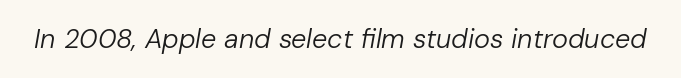
The image shows 27 px text type, italic (leaning right); set normal letter spacing, not underlined.
